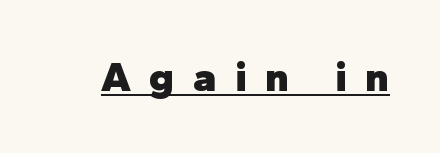
Strong, thick strokes mark this as bold type. Posture: straight, roman, zero tilt. Typographically, this falls in the sans-serif category. In terms of letterspacing, this is a distinctly airy, spread setting. This sample carries an underscore along the baseline area. Varying glyph widths throughout — classic text-font behaviour.
